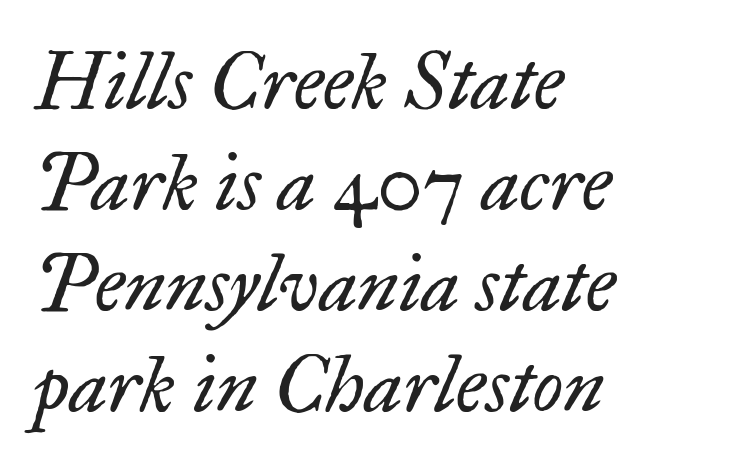
Q: Is the text bold? A: No.
Q: Is the text italic (slanted)? A: Yes, it leans right by about 17 degrees.
Q: Is the typeface a serif or a sans-serif typeface? A: Serif.
Q: Is the text underlined? A: No.
Q: How is the paragraph aligned? A: Left-aligned.
Q: Is the spacing between letters normal or unusually wide? A: Normal.
Q: Is the spacing between lines tight, normal or loose? A: Normal.
Q: Width (condensed, normal, or wide)? A: Normal.
Q: Stroke contrast? A: Low.
Q: x-height? A: Small.
Q: Monospaced? A: No.
